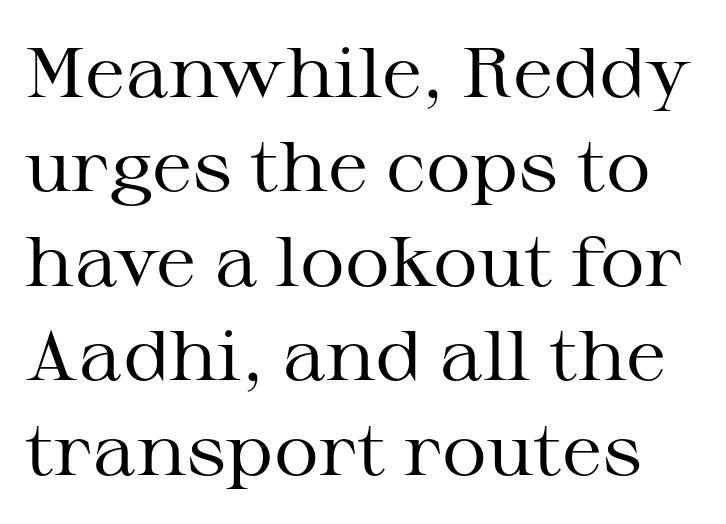
Q: Is the text bold? A: No.
Q: Is the text italic (slanted)? A: No, it is upright.
Q: Is the typeface a serif or a sans-serif typeface? A: Serif.
Q: Is the text underlined? A: No.
Q: Is the spacing between letters normal or unusually wide? A: Normal.
Q: Is the spacing between lines tight, normal or loose? A: Normal.
Q: Width (condensed, normal, or wide)? A: Wide.
Q: Stroke contrast? A: Medium.
Q: x-height? A: Medium.
Q: Monospaced? A: No.
